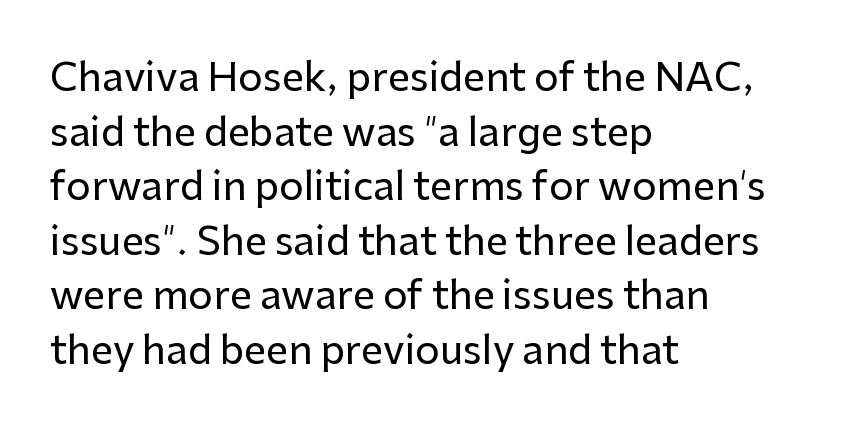
Honestly, the letter spacing is just normal — you wouldn't notice it. The foot of each line stays bare and open. Style check: upright. Here the designer chose a conventional face with non-uniform glyph widths.
